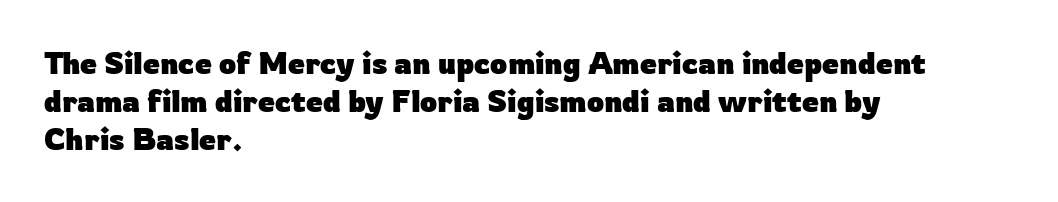
Q: Is the text bold? A: Yes.
Q: Is the text italic (slanted)? A: No, it is upright.
Q: Is the typeface a serif or a sans-serif typeface? A: Sans-serif.
Q: Is the text underlined? A: No.
Q: How is the paragraph aligned? A: Left-aligned.
Q: Is the spacing between letters normal or unusually wide? A: Normal.
Q: Is the spacing between lines tight, normal or loose? A: Normal.
Q: Width (condensed, normal, or wide)? A: Normal.
Q: Stroke contrast? A: Low.
Q: x-height? A: Medium.
Q: Monospaced? A: No.
